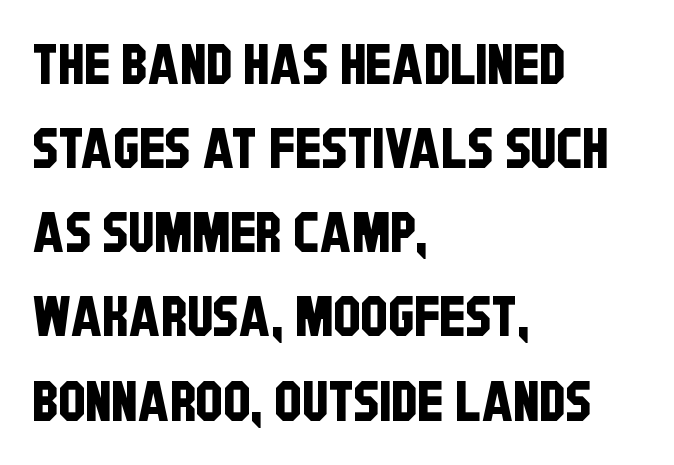
Horizontal bands of white between lines are of average thickness. Type style note: lacks serifs. Casual observation: everything's shoved over to the left. Observe the ordinary spacing: letters are neighbours, not strangers.
